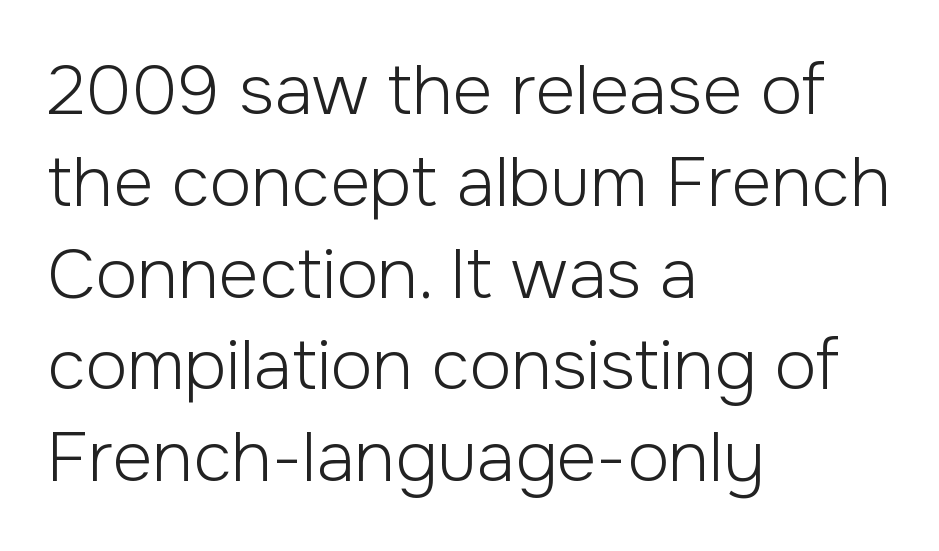
{"serif": "no", "italic": "no", "bold": "no", "weight": "light", "width": "normal", "stroke_contrast": "low", "x_height": "medium", "monospaced": "no", "underline": "no", "align": "left", "line_spacing": "normal", "line_spacing_ratio": 1.33, "letter_spacing": "normal", "letter_spacing_em": 0.0, "glyph_px": 69}
